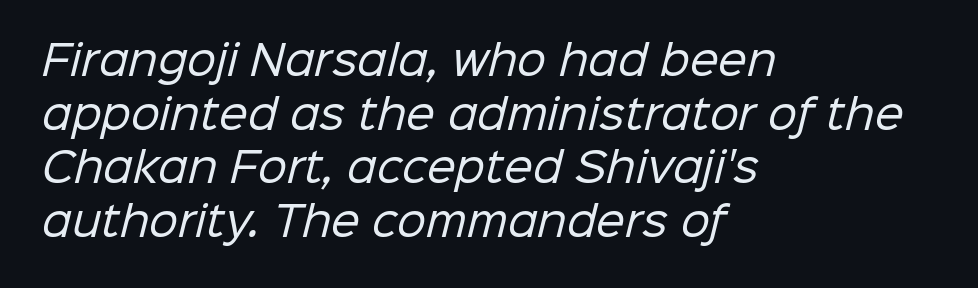
The image shows 41 px regular-weight sans-serif type; set left-aligned, normal line spacing (1.31x), normal letter spacing, not underlined; low stroke contrast and a medium x-height.
